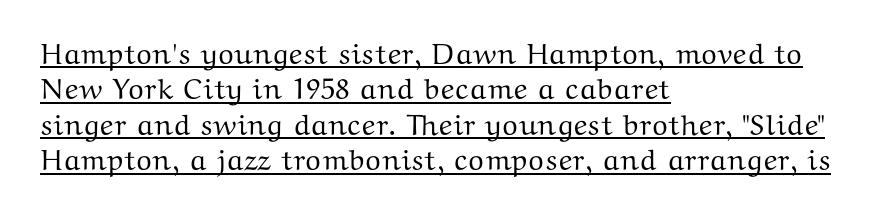
Stroke terminals: seriffed. The lines are quadded left. This sample carries an underscore along the baseline area. Vertical strokes here are truly vertical.
